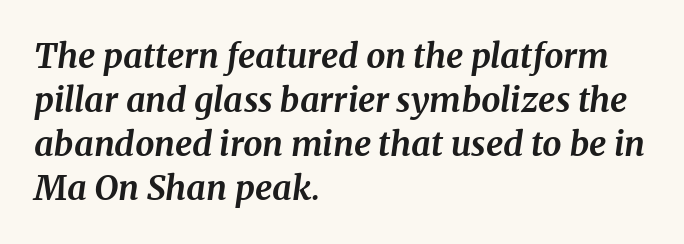
{"serif": "yes", "italic": "yes", "lean": "right", "slant_degrees": 8, "bold": "yes", "weight": "bold", "width": "normal", "stroke_contrast": "medium", "x_height": "medium", "monospaced": "no", "underline": "no", "align": "left", "line_spacing": "normal", "line_spacing_ratio": 1.29, "letter_spacing": "normal", "letter_spacing_em": 0.0, "glyph_px": 34}
